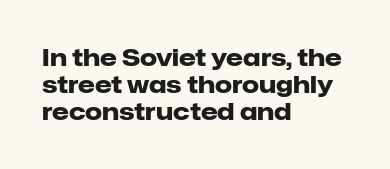
{"italic": "no", "bold": "yes", "underline": "no", "align": "left", "line_spacing": "tight", "line_spacing_ratio": 1.13, "letter_spacing": "normal", "letter_spacing_em": 0.0, "glyph_px": 24}
